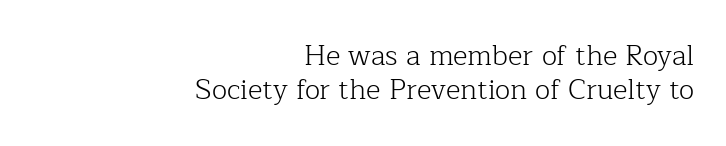
The image shows 28 px light serif type, upright; set right-aligned, line spacing 1.23x, normal letter spacing, not underlined; low stroke contrast and a medium x-height.
